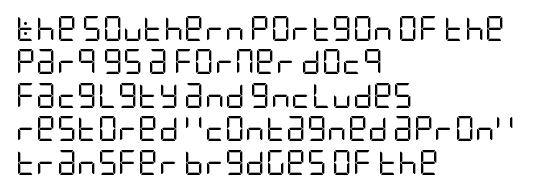
The image shows 25 px text type, upright; set left-aligned, normal line spacing (1.34x), normal letter spacing, not underlined.
